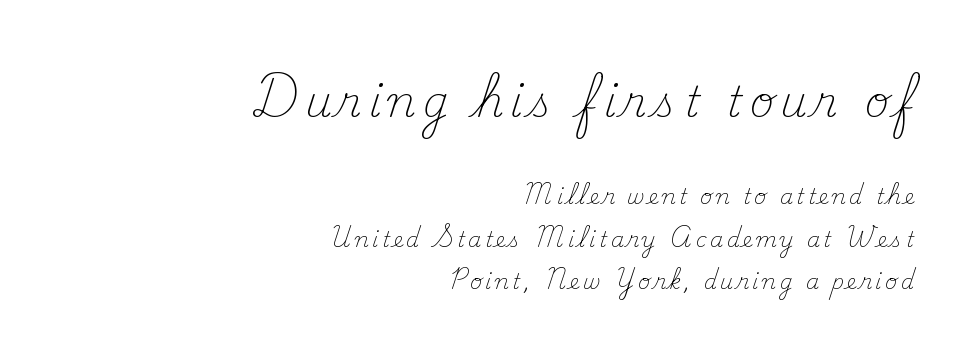
The image shows 42 px light serif type; set right-aligned, loose line spacing (2.02x), not underlined; the first (top) block is 2.0x larger; medium stroke contrast and a small x-height.
